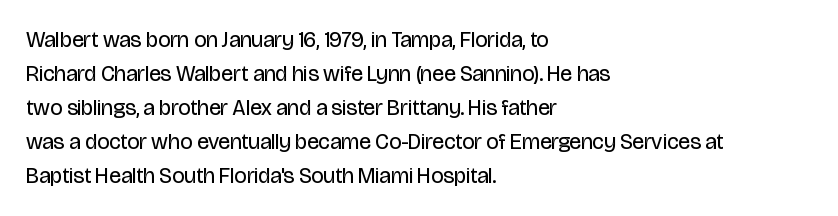
The image shows 22 px text type, upright; set left-aligned, normal line spacing (1.55x), normal letter spacing, not underlined.
